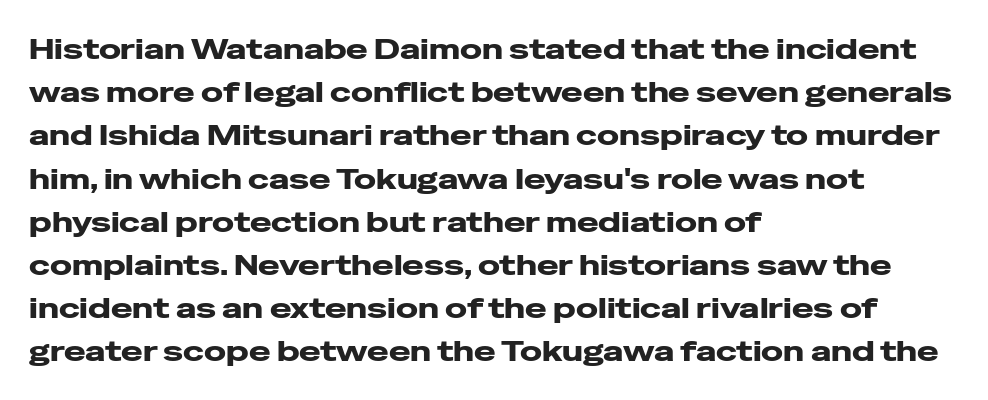
Grotesque or geometric, the face here clearly has no serifs. The glyphs are unaccompanied by any horizontal stroke below them. A typesetter would mark this as roman, not italic. This sample uses plain, unmodified letter spacing. Compared with typical paragraphs, the rows here are spaced about the same. You could not count columns in this text — the font is proportionally spaced.
